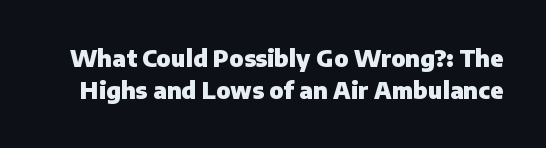
A typesetter would mark this as roman, not italic. The specimen omits any rule beneath the text block's lines. Honestly, the row spacing looks completely unremarkable. Look at the tracking — it's just the regular setting, nothing added. Typographic density is high because the face is bold.
